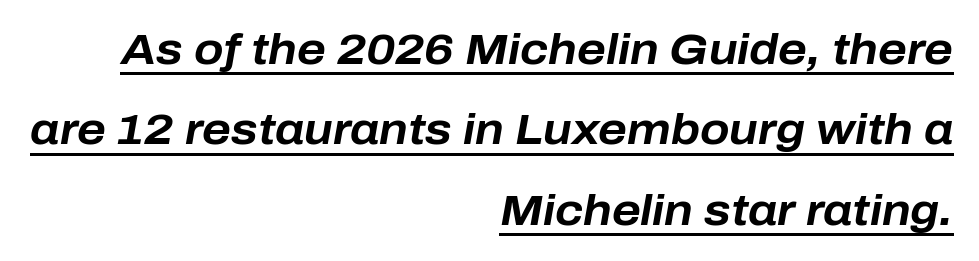
{"italic": "yes", "lean": "right", "slant_degrees": 10, "bold": "yes", "weight": "bold", "width": "normal", "stroke_contrast": "low", "x_height": "medium", "monospaced": "no", "underline": "yes", "align": "right", "line_spacing_ratio": 1.87, "letter_spacing": "normal", "letter_spacing_em": 0.0, "glyph_px": 43}
